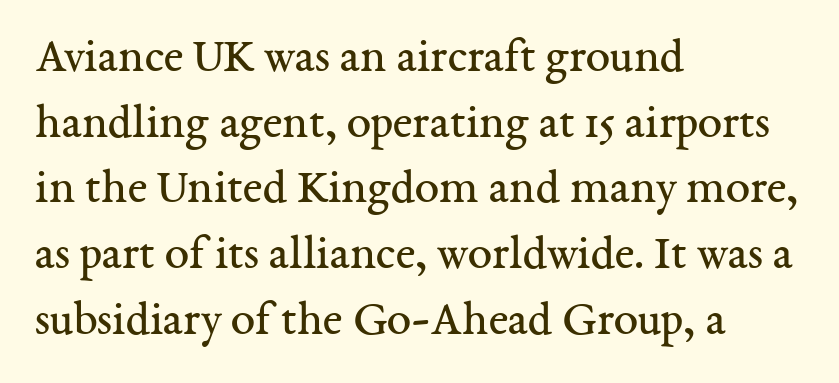
Q: Is the text bold? A: No.
Q: Is the text italic (slanted)? A: No, it is upright.
Q: Is the typeface a serif or a sans-serif typeface? A: Serif.
Q: Is the text underlined? A: No.
Q: How is the paragraph aligned? A: Left-aligned.
Q: Is the spacing between letters normal or unusually wide? A: Normal.
Q: Is the spacing between lines tight, normal or loose? A: Normal.
Q: Width (condensed, normal, or wide)? A: Normal.
Q: Stroke contrast? A: Medium.
Q: x-height? A: Medium.
Q: Monospaced? A: No.
